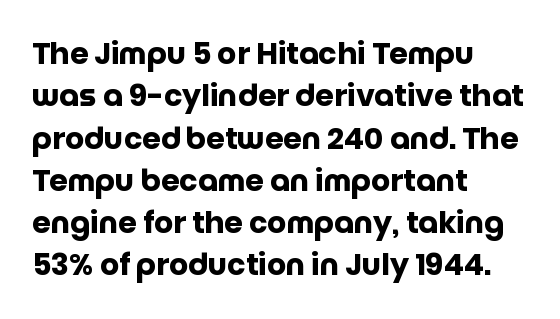
In terms of leading, this rendering sits right in the middle. Proportional: the letters do not fall into vertical columns. Heavy, bold letterforms. A typesetter would call this zero additional tracking. The words here are not underlined.
